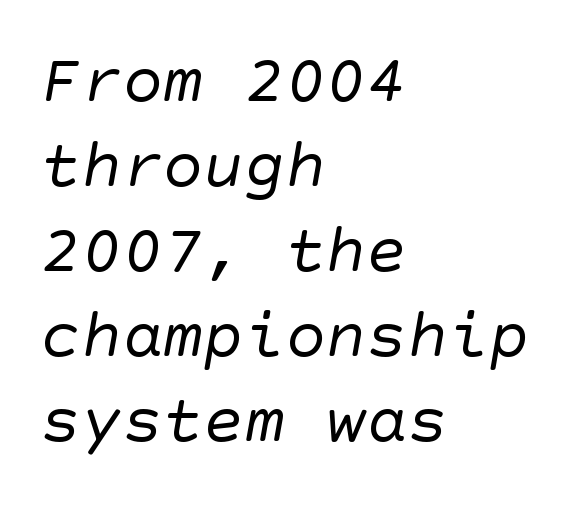
{"serif": "no", "bold": "no", "weight": "regular", "width": "normal", "stroke_contrast": "low", "x_height": "large", "underline": "no", "align": "left", "line_spacing": "normal", "line_spacing_ratio": 1.25, "letter_spacing": "normal", "letter_spacing_em": 0.0, "glyph_px": 68}
